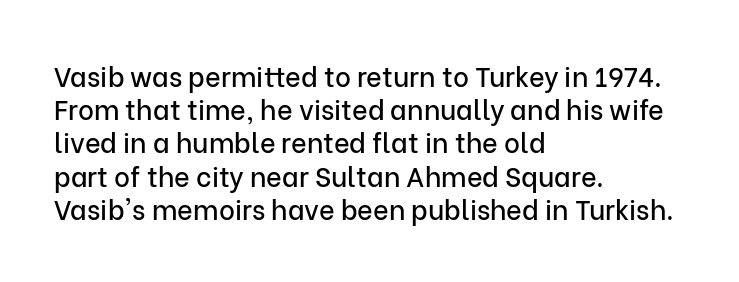
Every row of glyphs begins at an identical x-position on the left. These lines were composed using upright roman letters. Standard letterfit; no display-style spreading of the glyphs. The glyphs are unaccompanied by any horizontal stroke below them.
